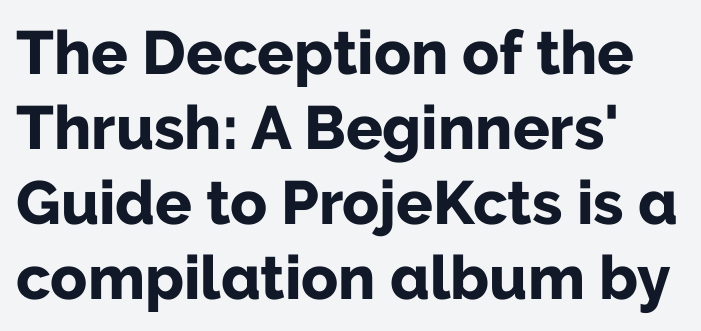
{"serif": "no", "italic": "no", "bold": "yes", "weight": "bold", "width": "normal", "stroke_contrast": "low", "x_height": "medium", "monospaced": "no", "underline": "no", "line_spacing_ratio": 1.23, "letter_spacing": "normal", "letter_spacing_em": 0.0, "glyph_px": 61}
